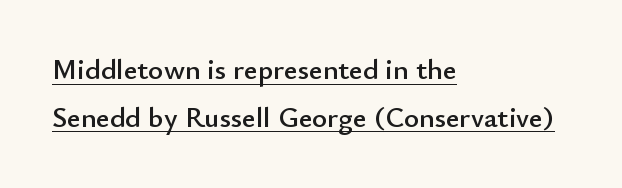
{"serif": "no", "italic": "no", "width": "normal", "stroke_contrast": "low", "x_height": "small", "monospaced": "no", "underline": "yes", "align": "left", "line_spacing": "normal", "line_spacing_ratio": 1.64, "letter_spacing": "normal", "letter_spacing_em": 0.0, "glyph_px": 29}
